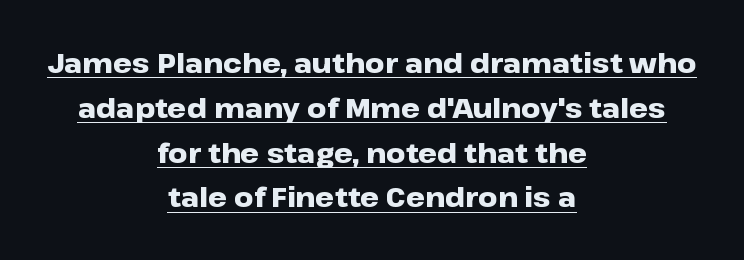
The image shows 27 px bold type, upright; set centered, normal line spacing (1.66x), normal letter spacing, underlined.
